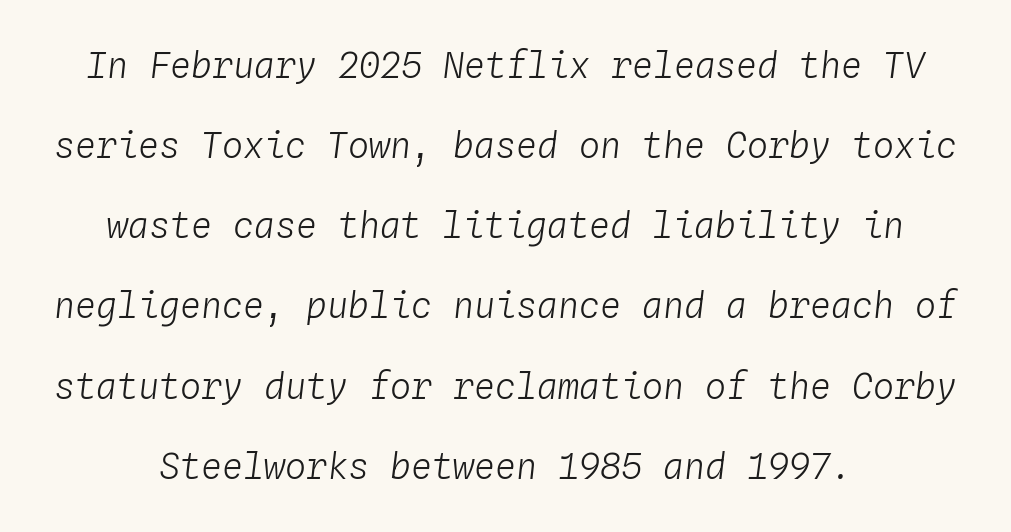
The image shows 35 px light type, italic (leaning right), monospaced; set centered, loose line spacing (2.29x), normal letter spacing, not underlined; low stroke contrast and a medium x-height.
